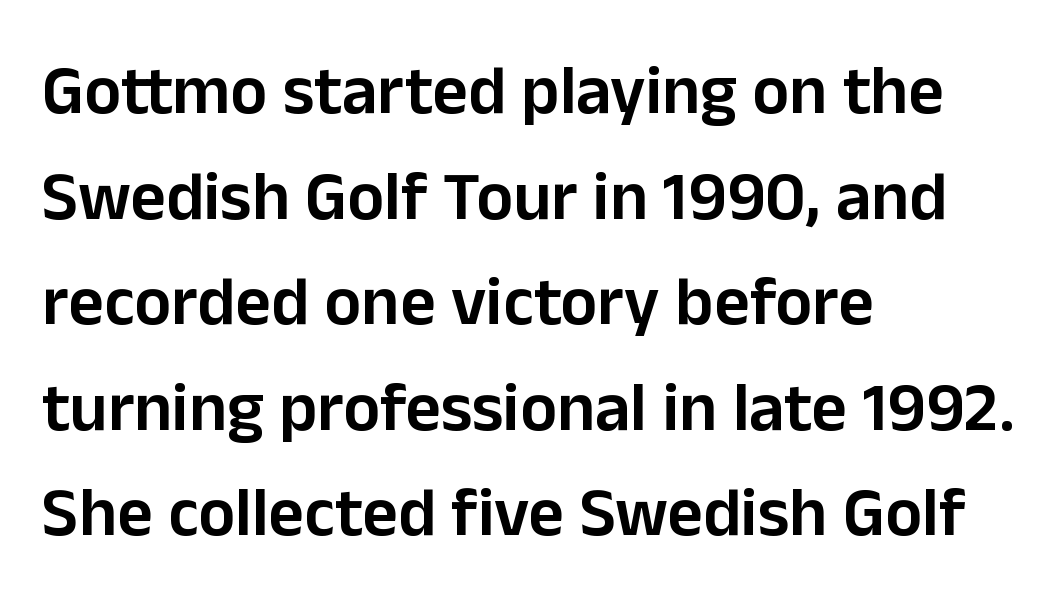
{"serif": "no", "italic": "no", "bold": "semi", "weight": "semibold", "width": "normal", "stroke_contrast": "low", "x_height": "medium", "monospaced": "no", "underline": "no", "align": "left", "line_spacing": "normal", "line_spacing_ratio": 1.53, "letter_spacing": "normal", "letter_spacing_em": 0.0, "glyph_px": 69}
